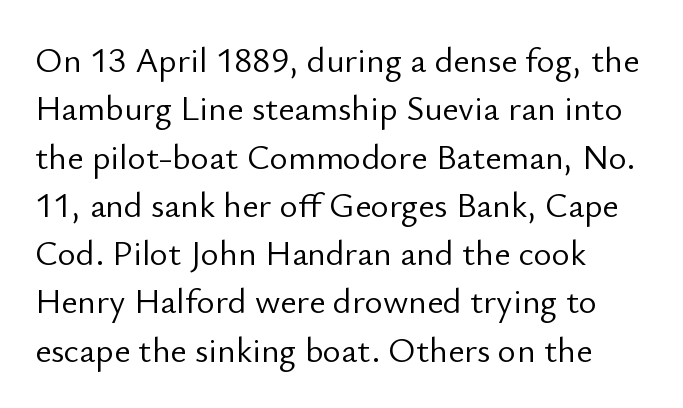
{"serif": "no", "italic": "no", "bold": "no", "weight": "light", "width": "normal", "stroke_contrast": "low", "x_height": "small", "monospaced": "no", "underline": "no", "align": "left", "line_spacing": "normal", "line_spacing_ratio": 1.38, "letter_spacing": "normal", "letter_spacing_em": 0.0, "glyph_px": 35}
